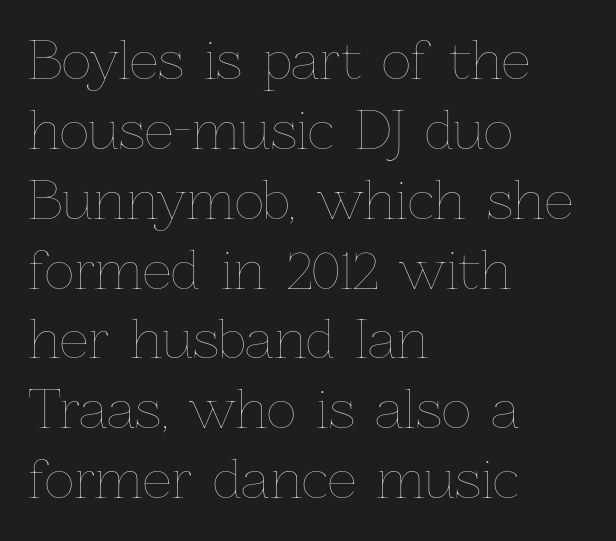
The tracking reads as untouched default to a designer's eye. The string is rendered with underlining switched off. This sample has the flowing, uneven cadence of proportional lettering. Unlike italic type, these characters show no tilt at all.
